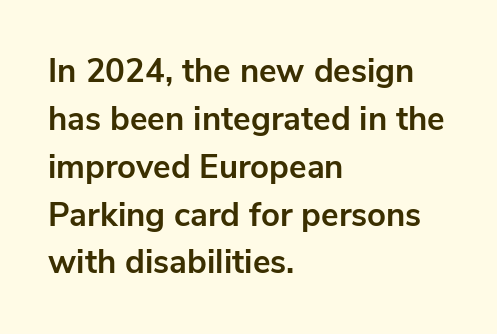
The image shows 33 px bold sans-serif type, upright; set left-aligned, normal line spacing (1.45x), normal letter spacing, not underlined; low stroke contrast and a medium x-height.
